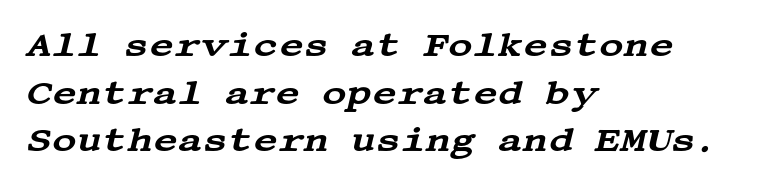
Q: Is the text italic (slanted)? A: Yes, it leans right by about 13 degrees.
Q: Is the typeface a serif or a sans-serif typeface? A: Serif.
Q: Is the text underlined? A: No.
Q: How is the paragraph aligned? A: Left-aligned.
Q: Is the spacing between letters normal or unusually wide? A: Normal.
Q: Is the spacing between lines tight, normal or loose? A: Normal.
Q: Width (condensed, normal, or wide)? A: Wide.
Q: Stroke contrast? A: Medium.
Q: x-height? A: Large.
